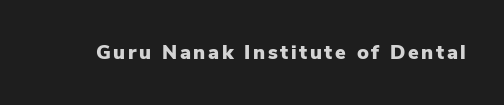
The type sits square on the baseline with zero lean. Lines of text with bare space underneath. Does the weight exceed regular? Yes, all the way to bold.
